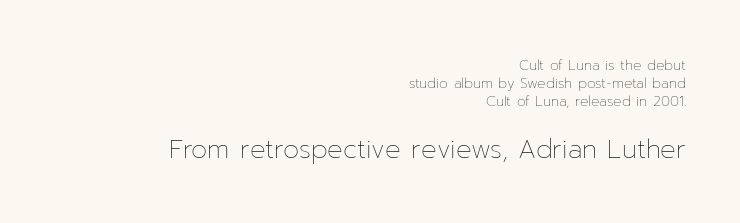
Quick note: not italic, upright. These lines stack with their right ends in a neat column. Characters follow at the spacing the type designer built in. Honestly, there is no underline to notice here at all. A student would notice the bottom passage is typeset larger than what precedes it.
